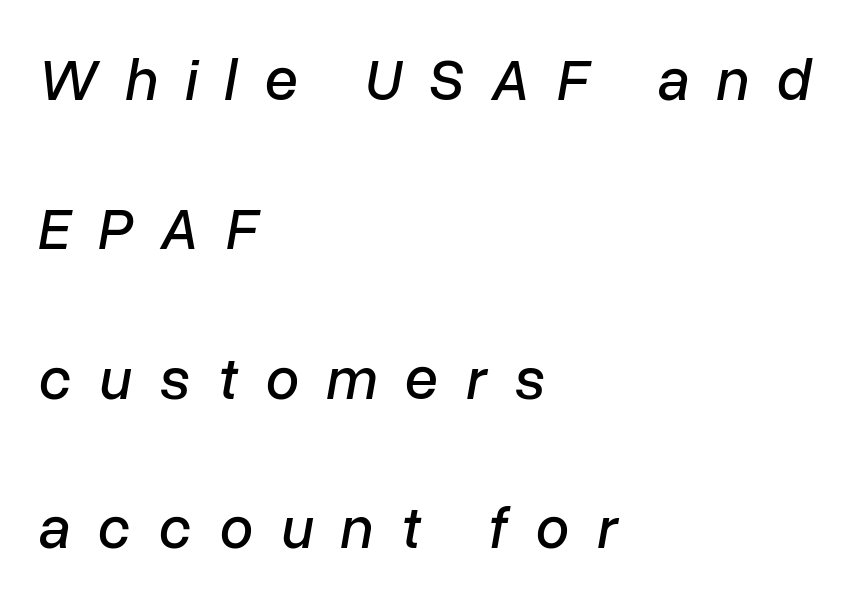
Does the leading feel generous? Absolutely, it's lavish. Compared with ordinary roman type, these characters are visibly tilted. Type without underlining. Is the letter spacing exaggerated? Yes — the characters are pushed far apart. Here the designer chose a conventional face with non-uniform glyph widths. The lines are quadded left.
